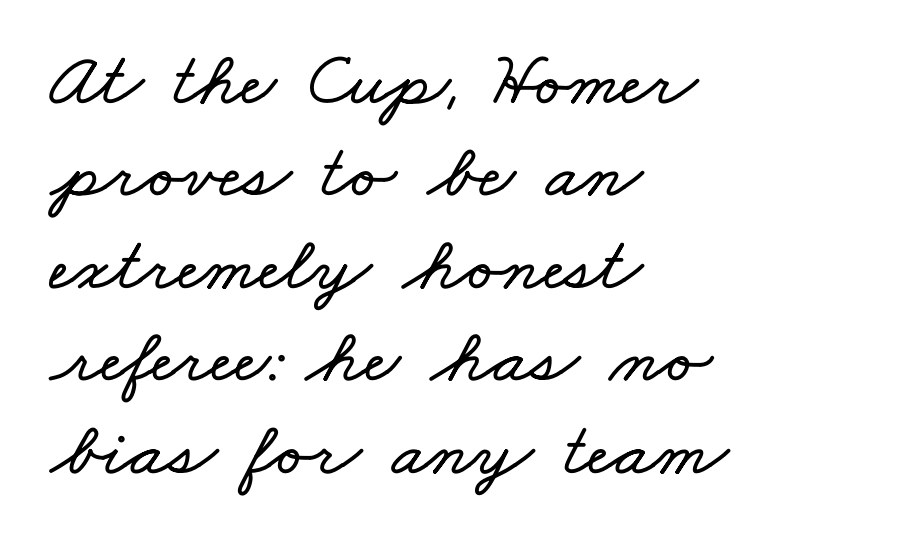
Q: Is the text underlined? A: No.
Q: How is the paragraph aligned? A: Left-aligned.
Q: Is the spacing between letters normal or unusually wide? A: Normal.
Q: Width (condensed, normal, or wide)? A: Wide.
Q: Stroke contrast? A: Low.
Q: x-height? A: Small.
Q: Monospaced? A: No.
